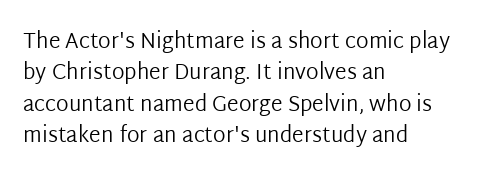
{"italic": "no", "bold": "no", "underline": "no", "align": "left", "line_spacing": "normal", "line_spacing_ratio": 1.49, "letter_spacing": "normal", "letter_spacing_em": 0.0, "glyph_px": 21}
